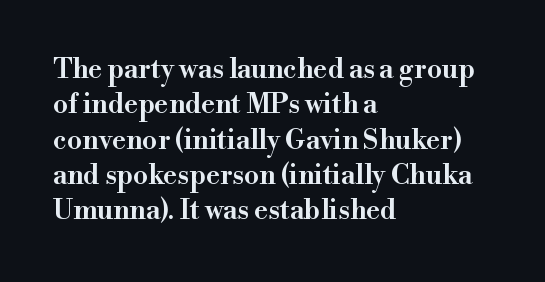
Nobody drew a line under any word here. In terms of leading, this rendering sits right in the middle. Typographic density is moderately raised because the face is semibold. Standard letterfit; no display-style spreading of the glyphs. The text block is weighted toward the left margin, trailing off unevenly rightward. The lettering stays uniformly vertical, giving the passage a roman look.
